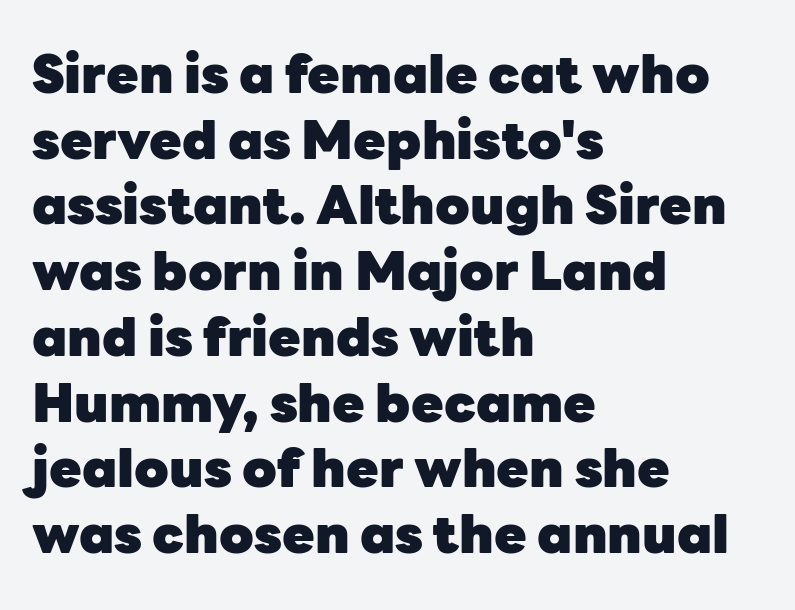
The image shows 53 px heavy sans-serif type, upright; set left-aligned, line spacing 1.24x, normal letter spacing, not underlined; low stroke contrast and a medium x-height.
